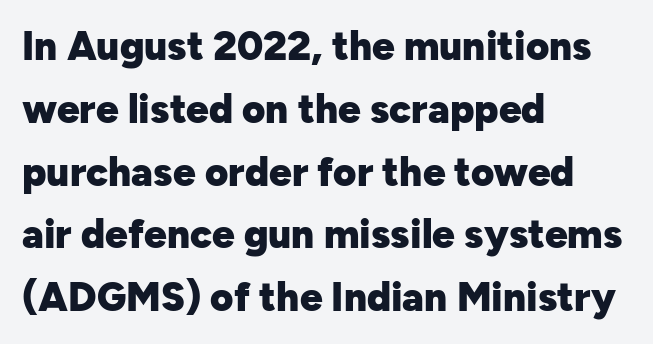
{"serif": "no", "italic": "no", "bold": "yes", "weight": "heavy", "width": "normal", "stroke_contrast": "low", "x_height": "medium", "monospaced": "no", "underline": "no", "align": "left", "line_spacing": "normal", "line_spacing_ratio": 1.57, "letter_spacing": "normal", "letter_spacing_em": 0.0, "glyph_px": 40}
